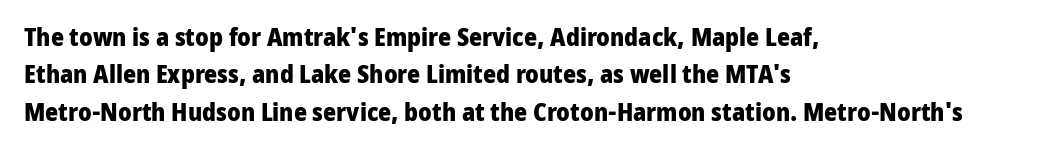
The image shows 25 px bold type, upright; set left-aligned, normal line spacing (1.5x), normal letter spacing, not underlined.
